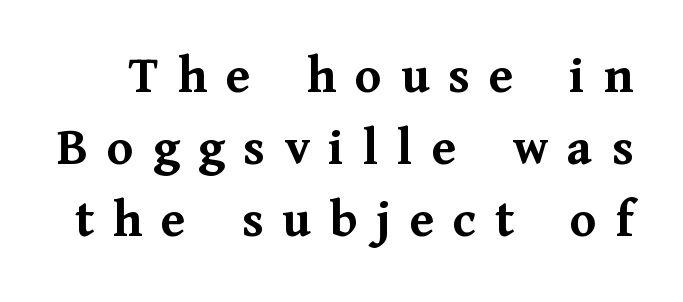
Q: Is the text bold? A: Yes.
Q: Is the text italic (slanted)? A: No, it is upright.
Q: Is the typeface a serif or a sans-serif typeface? A: Serif.
Q: Is the text underlined? A: No.
Q: Is the spacing between letters normal or unusually wide? A: Unusually wide.
Q: Is the spacing between lines tight, normal or loose? A: Normal.
Q: Width (condensed, normal, or wide)? A: Normal.
Q: Stroke contrast? A: Medium.
Q: x-height? A: Medium.
Q: Monospaced? A: No.
